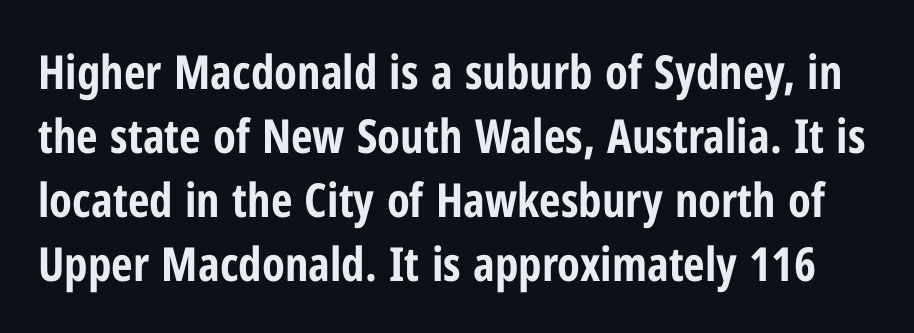
{"serif": "no", "italic": "no", "bold": "yes", "weight": "bold", "width": "condensed", "stroke_contrast": "low", "x_height": "medium", "monospaced": "no", "underline": "no", "line_spacing": "normal", "line_spacing_ratio": 1.36, "letter_spacing": "normal", "letter_spacing_em": 0.0, "glyph_px": 47}
